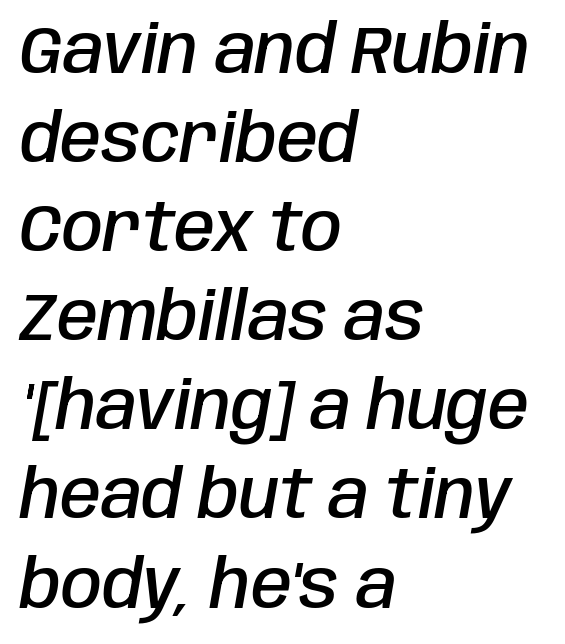
The image shows 66 px semibold, condensed type, italic (leaning right); set left-aligned, normal line spacing (1.35x), normal letter spacing, not underlined; low stroke contrast and a large x-height.
